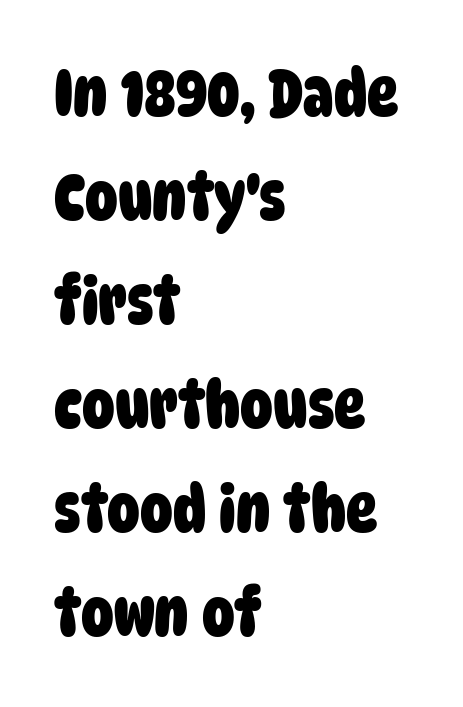
The foot of each line stays bare and open. Here the glyphs are tracked normally, forming tight word shapes. The rendering shows plain stroke endings on the letterforms — a sans-serif design. One-word summary of the alignment: left.
